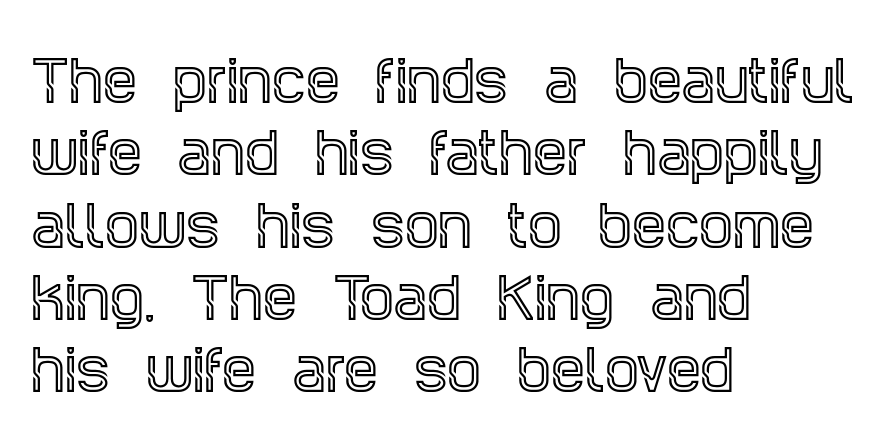
{"serif": "yes", "italic": "no", "width": "condensed", "x_height": "large", "monospaced": "no", "underline": "no", "align": "left", "line_spacing": "normal", "line_spacing_ratio": 1.34, "letter_spacing": "normal", "letter_spacing_em": 0.0, "glyph_px": 54}
